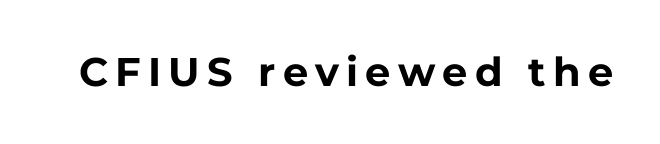
The image shows 40 px bold sans-serif type, upright; set not underlined; low stroke contrast and a medium x-height.
